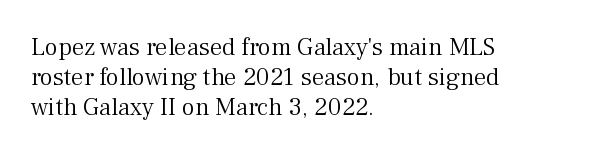
The image shows 25 px text type, upright; set left-aligned, line spacing 1.2x, normal letter spacing, not underlined.
